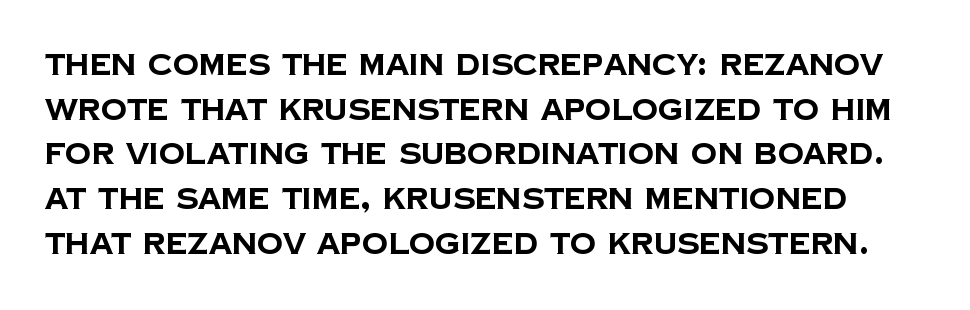
No word sits above an underline. This sample has the flowing, uneven cadence of proportional lettering. Honestly, the letter spacing is just normal — you wouldn't notice it. Heavy, bold letterforms.
